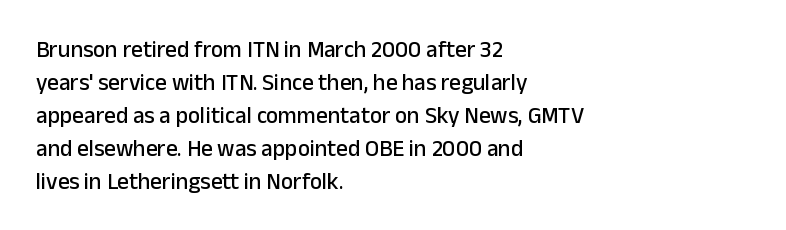
{"italic": "no", "underline": "no", "align": "left", "line_spacing": "normal", "line_spacing_ratio": 1.43, "letter_spacing": "normal", "letter_spacing_em": 0.0, "glyph_px": 23}
